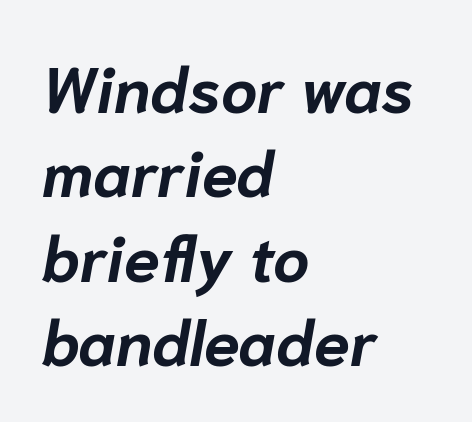
The image shows 64 px bold type, italic (leaning right); set left-aligned, normal line spacing (1.32x), normal letter spacing, not underlined; low stroke contrast and a medium x-height.
